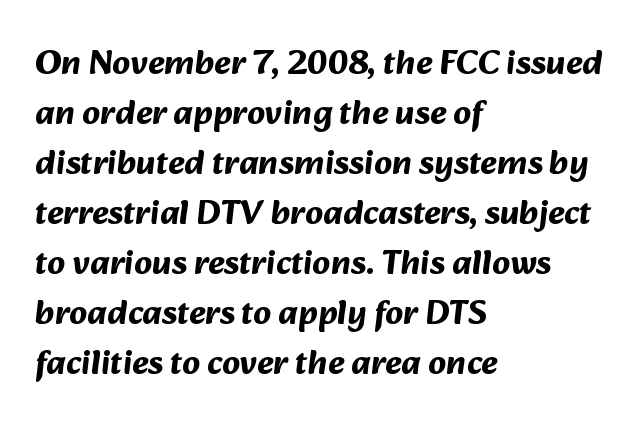
Q: Is the text bold? A: Yes.
Q: Is the typeface a serif or a sans-serif typeface? A: Sans-serif.
Q: Is the text underlined? A: No.
Q: How is the paragraph aligned? A: Left-aligned.
Q: Is the spacing between letters normal or unusually wide? A: Normal.
Q: Is the spacing between lines tight, normal or loose? A: Normal.
Q: Width (condensed, normal, or wide)? A: Normal.
Q: Stroke contrast? A: Medium.
Q: x-height? A: Medium.
Q: Monospaced? A: No.
